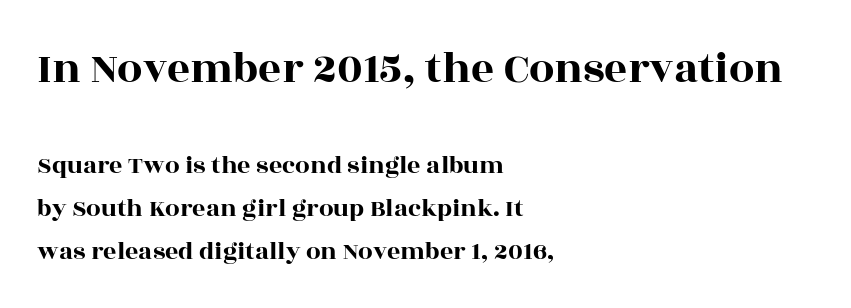
Q: Is the text italic (slanted)? A: No, it is upright.
Q: Is the typeface a serif or a sans-serif typeface? A: Serif.
Q: Is the text underlined? A: No.
Q: How is the paragraph aligned? A: Left-aligned.
Q: Is the spacing between letters normal or unusually wide? A: Normal.
Q: Is the spacing between lines tight, normal or loose? A: Normal.
Q: Which block of text is set in a larger size, the first (top) or the second (bottom)? A: The first (top) one.
Q: Width (condensed, normal, or wide)? A: Wide.
Q: x-height? A: Large.
Q: Monospaced? A: No.
